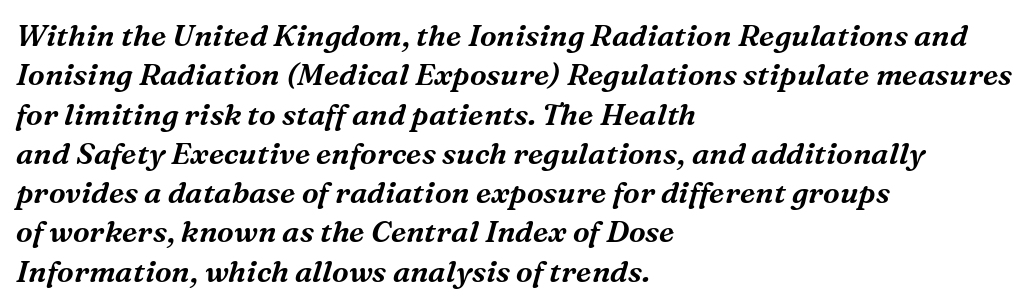
The image shows 30 px serif type, italic (leaning right); set left-aligned, normal line spacing (1.31x), normal letter spacing, not underlined; medium stroke contrast and a medium x-height.
